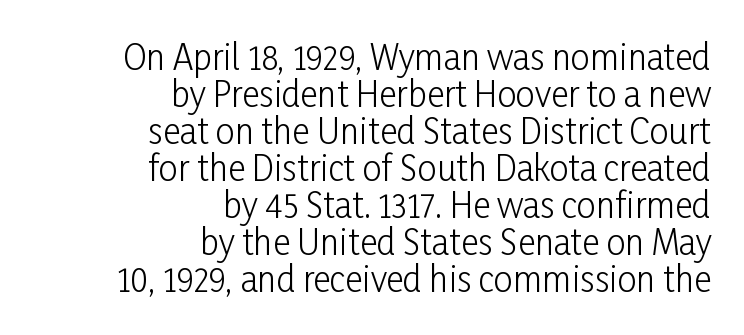
Q: Is the text bold? A: No.
Q: Is the text italic (slanted)? A: No, it is upright.
Q: Is the typeface a serif or a sans-serif typeface? A: Sans-serif.
Q: Is the text underlined? A: No.
Q: How is the paragraph aligned? A: Right-aligned.
Q: Is the spacing between letters normal or unusually wide? A: Normal.
Q: Is the spacing between lines tight, normal or loose? A: Tight.
Q: Width (condensed, normal, or wide)? A: Condensed.
Q: Stroke contrast? A: Low.
Q: x-height? A: Medium.
Q: Monospaced? A: No.
